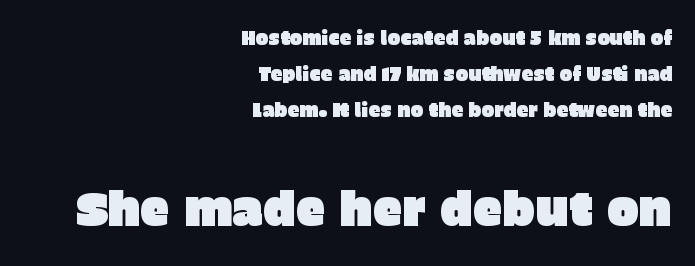
{"serif": "no", "italic": "no", "width": "normal", "stroke_contrast": "low", "x_height": "large", "monospaced": "no", "underline": "no", "align": "right", "line_spacing": "loose", "line_spacing_ratio": 1.9, "letter_spacing": "normal", "letter_spacing_em": 0.0, "larger_block": "second", "size_ratio": 2.53, "glyph_px": 48}
